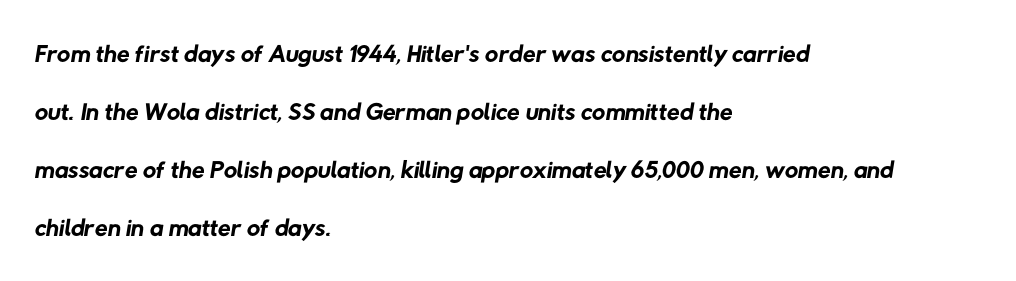
The image shows 37 px regular-weight sans-serif type; set left-aligned, normal line spacing (1.57x), normal letter spacing, not underlined; low stroke contrast and a medium x-height.
